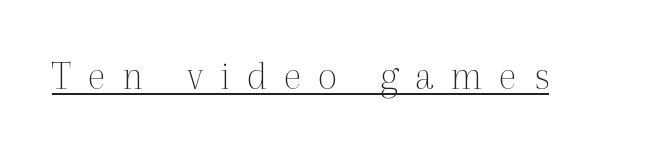
{"serif": "yes", "italic": "no", "bold": "no", "weight": "thin", "width": "normal", "x_height": "medium", "monospaced": "no", "underline": "yes", "letter_spacing": "wide", "letter_spacing_em": 0.4, "glyph_px": 42}
